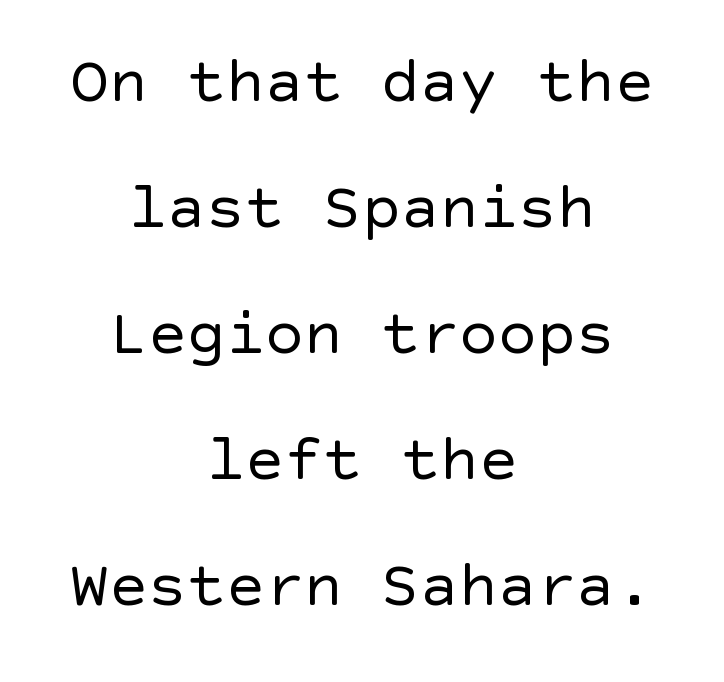
The image shows 65 px regular-weight sans-serif type, upright; set centered, loose line spacing (1.94x), normal letter spacing, not underlined; a large x-height.
